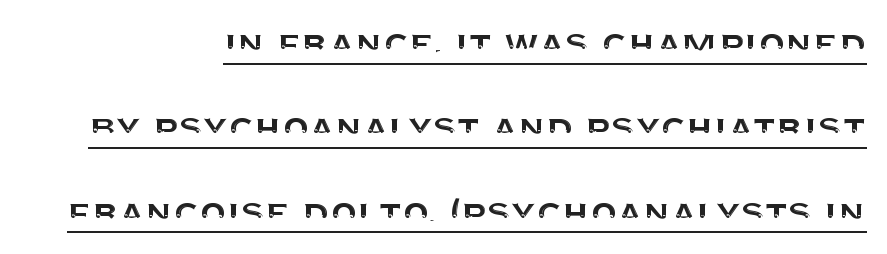
{"serif": "no", "italic": "no", "width": "normal", "stroke_contrast": "medium", "x_height": "large", "monospaced": "no", "underline": "yes", "align": "right", "line_spacing": "loose", "line_spacing_ratio": 1.96, "letter_spacing": "normal", "letter_spacing_em": 0.0, "glyph_px": 43}
